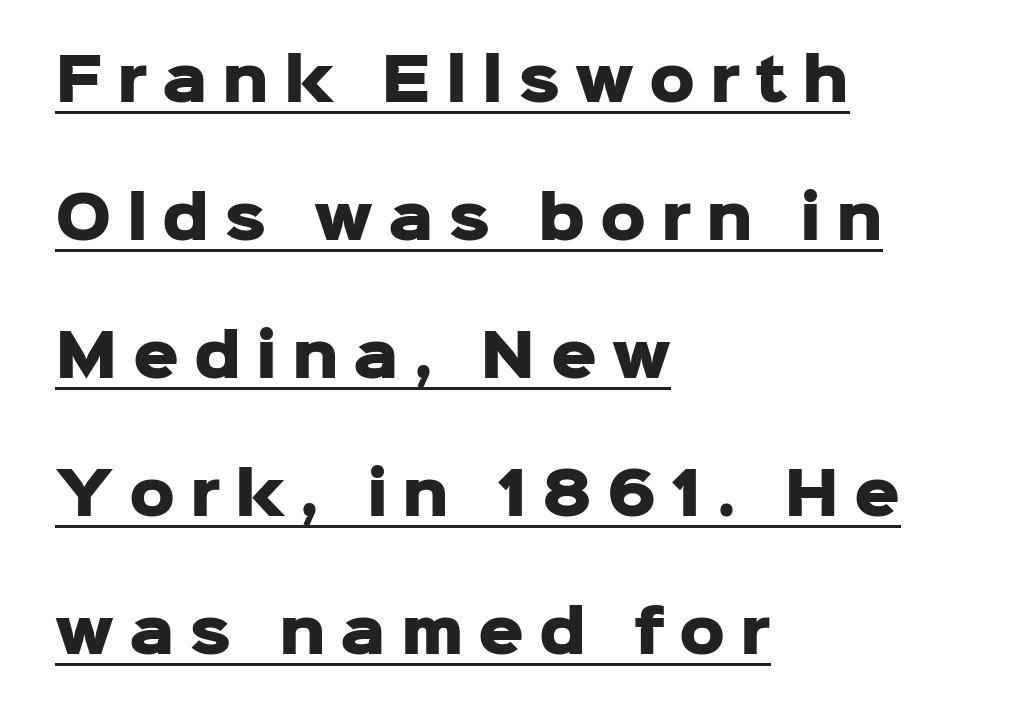
{"serif": "no", "italic": "no", "bold": "yes", "weight": "heavy", "width": "normal", "stroke_contrast": "low", "x_height": "medium", "monospaced": "no", "underline": "yes", "align": "left", "line_spacing": "loose", "line_spacing_ratio": 2.42, "letter_spacing": "wide", "letter_spacing_em": 0.26, "glyph_px": 57}
